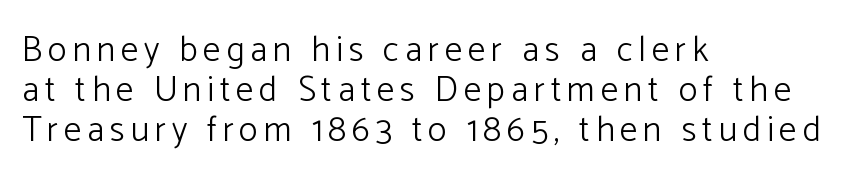
Q: Is the text bold? A: No.
Q: Is the text italic (slanted)? A: No, it is upright.
Q: Is the typeface a serif or a sans-serif typeface? A: Sans-serif.
Q: Is the text underlined? A: No.
Q: How is the paragraph aligned? A: Left-aligned.
Q: Is the spacing between lines tight, normal or loose? A: Tight.
Q: Width (condensed, normal, or wide)? A: Normal.
Q: Stroke contrast? A: Low.
Q: x-height? A: Medium.
Q: Monospaced? A: No.
